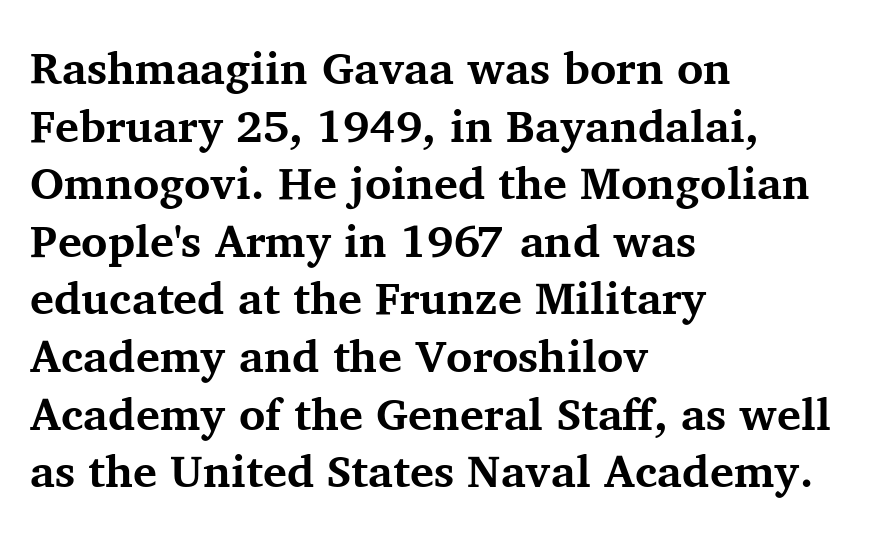
The image shows 45 px bold serif type, upright; set left-aligned, normal line spacing (1.28x), normal letter spacing, not underlined; medium stroke contrast and a medium x-height.
